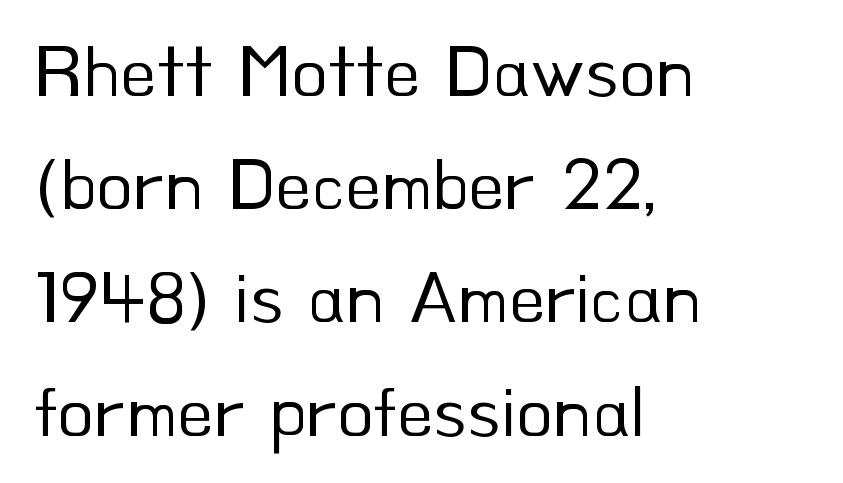
Examine the stroke ends and you'll find no serifs. You could not count columns in this text — the font is proportionally spaced. In terms of letterspacing, this is plain default setting. The area under the type is left untouched.
